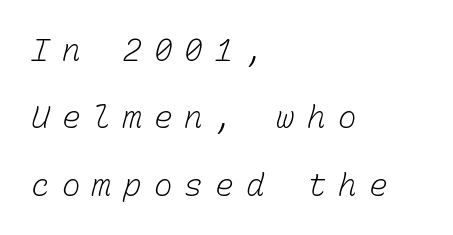
Counters stay open thanks to moderate or lighter strokes. This block would shrink considerably if given ordinary leading; it's expanded now. The face used here is monospaced, like something from a code editor. Students, note that the glyphs here are deliberately spaced far apart. This rendering features lettering with no underline. Caption: multi-line text, flush left, ragged right.
